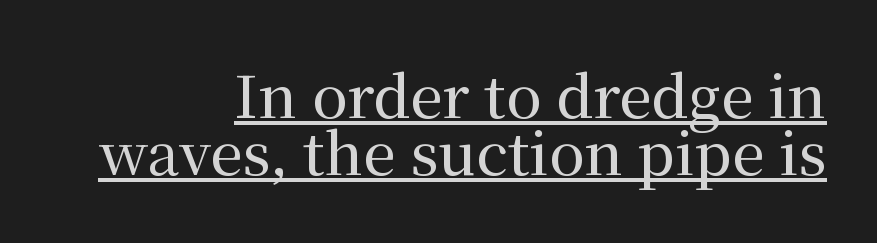
Casual observation: everything's shoved over to the right. A typographer would call this underscored text. The vertical gap from one line to the next is small. The type sits square on the baseline with zero lean. Does extra space separate the letters? No, they use regular spacing. The letters advance in unequal steps, a hallmark of proportional type.
